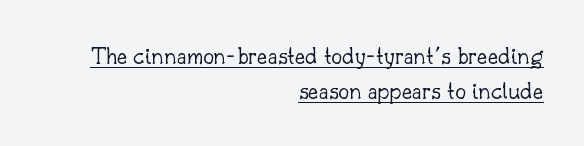
The rendered words wear a rule along their underside. The typesetter chose a ragged-left arrangement here. The strokes carry an ordinary text weight at most. The gaps between neighbouring characters are ordinary and unremarkable. Normally led — the rows are evenly, conventionally spaced. Posture: vertical.
